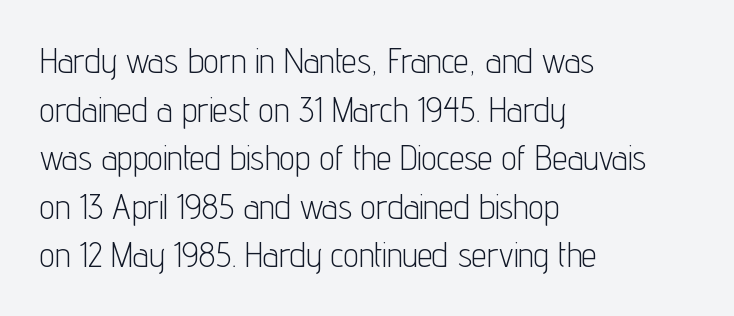
Q: Is the text bold? A: No.
Q: Is the text italic (slanted)? A: No, it is upright.
Q: Is the typeface a serif or a sans-serif typeface? A: Sans-serif.
Q: Is the text underlined? A: No.
Q: How is the paragraph aligned? A: Left-aligned.
Q: Is the spacing between letters normal or unusually wide? A: Normal.
Q: Is the spacing between lines tight, normal or loose? A: Normal.
Q: Width (condensed, normal, or wide)? A: Condensed.
Q: Stroke contrast? A: Low.
Q: x-height? A: Medium.
Q: Monospaced? A: No.
